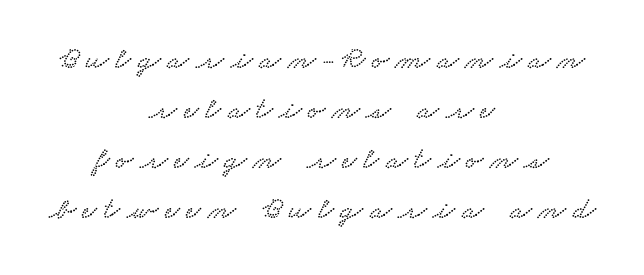
The image shows 32 px wide serif type; set centered, normal line spacing (1.56x), unusually wide letter spacing (+0.21 em), not underlined; low stroke contrast and a small x-height.
